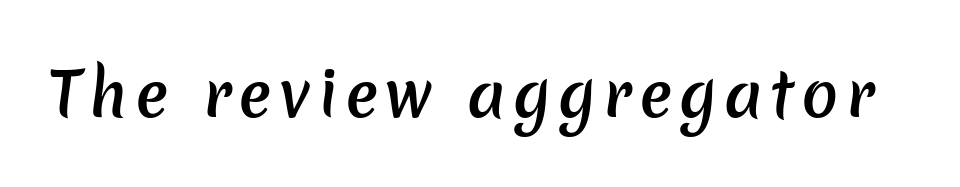
{"serif": "no", "bold": "semi", "weight": "semibold", "width": "normal", "stroke_contrast": "low", "x_height": "medium", "monospaced": "no", "underline": "no", "glyph_px": 61}
